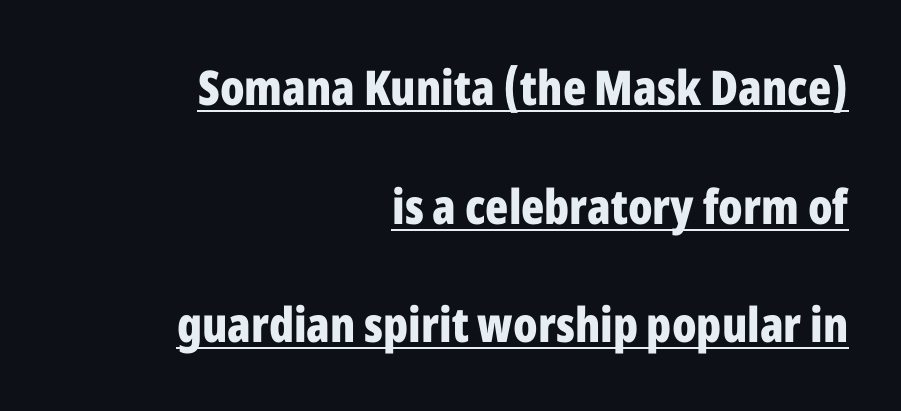
Q: Is the text bold? A: Yes.
Q: Is the text italic (slanted)? A: No, it is upright.
Q: Is the typeface a serif or a sans-serif typeface? A: Sans-serif.
Q: Is the text underlined? A: Yes.
Q: How is the paragraph aligned? A: Right-aligned.
Q: Is the spacing between letters normal or unusually wide? A: Normal.
Q: Is the spacing between lines tight, normal or loose? A: Loose.
Q: Width (condensed, normal, or wide)? A: Condensed.
Q: Stroke contrast? A: Low.
Q: x-height? A: Medium.
Q: Monospaced? A: No.
